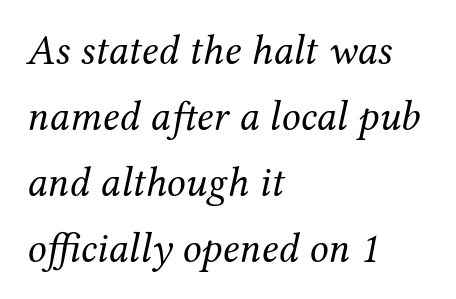
{"serif": "yes", "italic": "yes", "lean": "right", "slant_degrees": 12, "bold": "no", "weight": "regular", "width": "normal", "stroke_contrast": "medium", "x_height": "medium", "monospaced": "no", "underline": "no", "align": "left", "line_spacing": "normal", "line_spacing_ratio": 1.57, "letter_spacing": "normal", "letter_spacing_em": 0.0, "glyph_px": 42}
